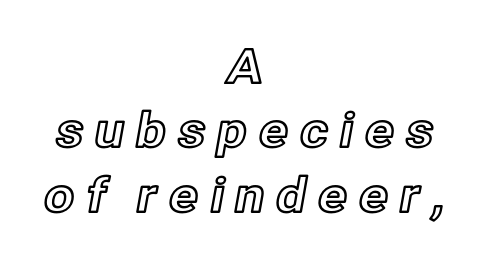
The foot of each line stays bare and open. Glyph-to-glyph distance is far greater than everyday printed text. A normal amount of white space separates one row of letters from the next. Where is the straight margin? There isn't one; the lines are centered.
